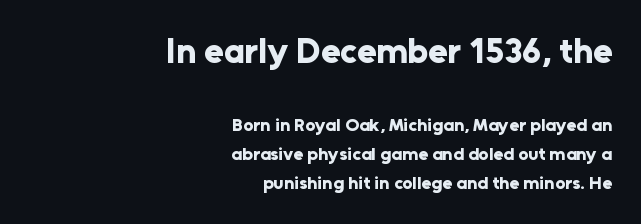
Decoration check: the copy has no underline. Nobody touched the tracking dial on this one. The vertical gap from one line to the next is medium. A typesetter would call this proportional, since set widths differ per character. Short and long lines alike share a common ending point at right. Regarding serifs, this sample does without them.
